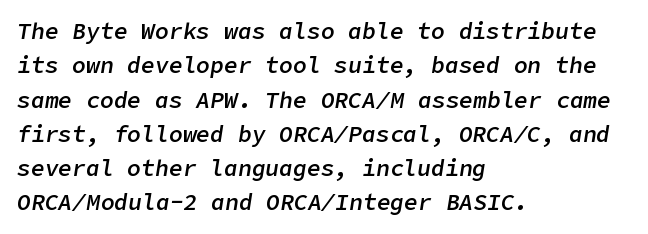
Teacher's note: observe the even left margin — that is flush-left alignment. The letterforms sit shoulder to shoulder at normal distance. The glyphs have the mass of a demibold cut, below bold. Decoration check: the copy has no underline. When letters slant like this, we call the style italic.
